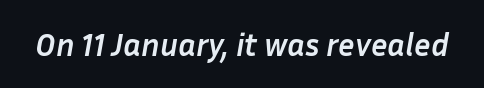
Q: Is the text bold? A: Yes.
Q: Is the text italic (slanted)? A: Yes, it leans right by about 10 degrees.
Q: Is the text underlined? A: No.
Q: Is the spacing between letters normal or unusually wide? A: Normal.
Q: Width (condensed, normal, or wide)? A: Normal.
Q: Stroke contrast? A: Low.
Q: x-height? A: Medium.
Q: Monospaced? A: No.
